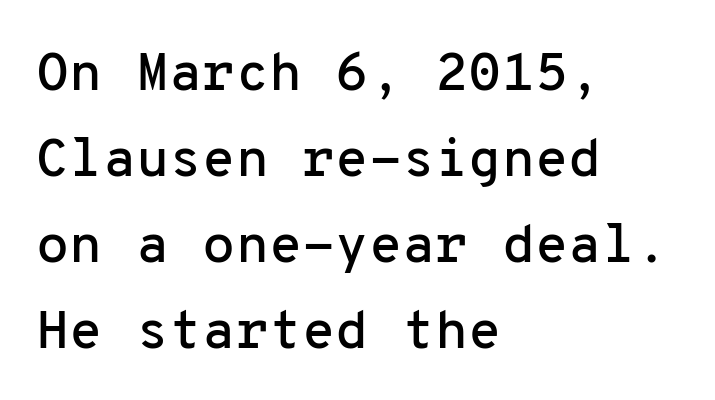
The image shows 54 px sans-serif type, upright, monospaced; set left-aligned, normal line spacing (1.59x), normal letter spacing, not underlined; low stroke contrast and a medium x-height.
